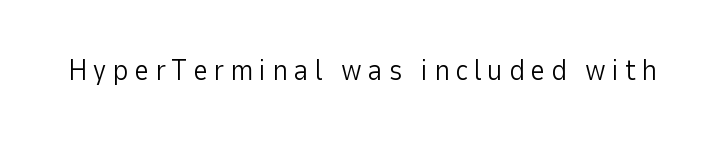
Q: Is the text bold? A: No.
Q: Is the text italic (slanted)? A: No, it is upright.
Q: Is the typeface a serif or a sans-serif typeface? A: Sans-serif.
Q: Is the text underlined? A: No.
Q: Is the spacing between letters normal or unusually wide? A: Unusually wide.
Q: Width (condensed, normal, or wide)? A: Normal.
Q: Stroke contrast? A: Low.
Q: x-height? A: Medium.
Q: Monospaced? A: No.
